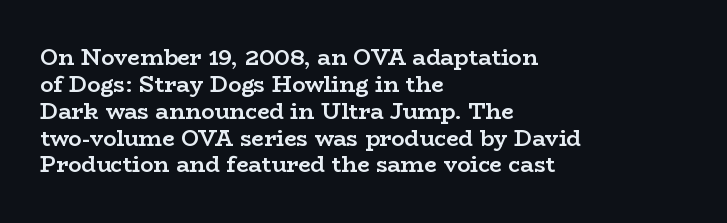
A typesetter would mark this as roman, not italic. What stands out about the letter spacing? Nothing — it is the standard amount. The baseline area is clear. Caption: bold face, heavy strokes.
